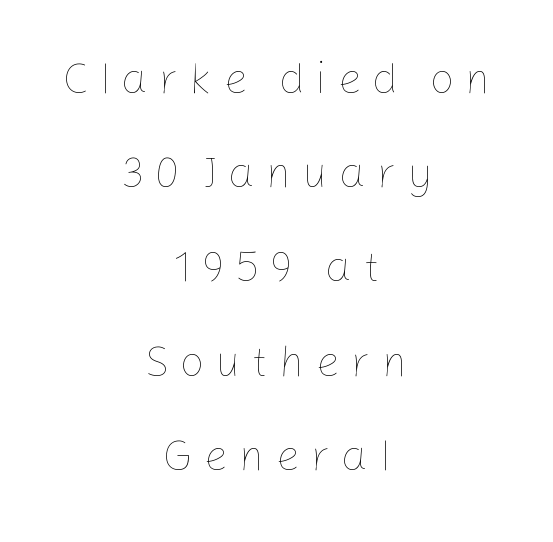
{"italic": "no", "bold": "no", "weight": "thin", "width": "normal", "stroke_contrast": "low", "x_height": "medium", "monospaced": "no", "underline": "no", "align": "center", "line_spacing": "loose", "line_spacing_ratio": 2.19, "letter_spacing": "wide", "letter_spacing_em": 0.25, "glyph_px": 43}
